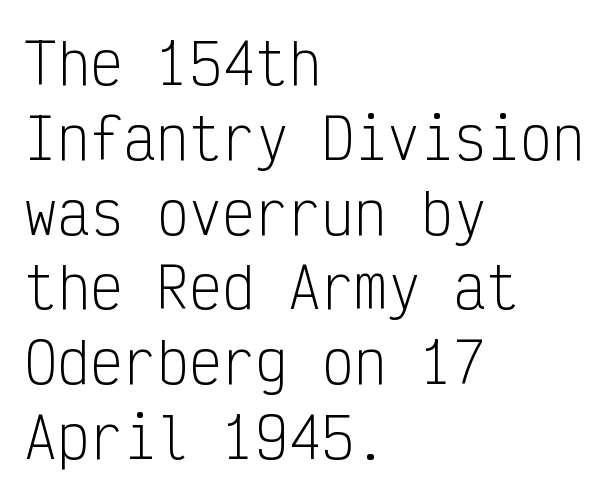
Q: Is the text bold? A: No.
Q: Is the text italic (slanted)? A: No, it is upright.
Q: Is the typeface a serif or a sans-serif typeface? A: Sans-serif.
Q: Is the text underlined? A: No.
Q: How is the paragraph aligned? A: Left-aligned.
Q: Is the spacing between letters normal or unusually wide? A: Normal.
Q: Is the spacing between lines tight, normal or loose? A: Normal.
Q: Width (condensed, normal, or wide)? A: Condensed.
Q: Stroke contrast? A: Low.
Q: x-height? A: Medium.
Q: Monospaced? A: Yes.
